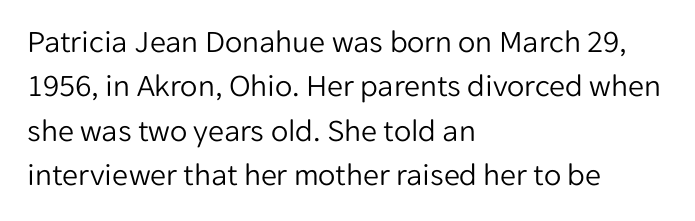
Plain, unruled lines of type. The face used here is proportionally spaced, like ordinary book or web type. Vertical stems look standard width or narrower in stroke. The leading is moderate, giving the passage an even texture.
